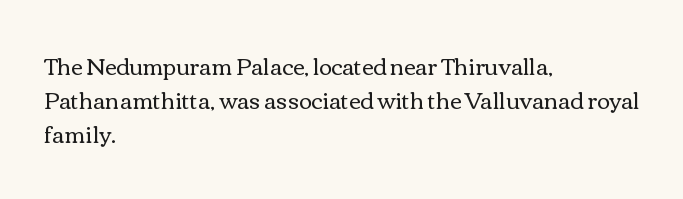
{"italic": "no", "bold": "no", "underline": "no", "align": "left", "line_spacing": "normal", "line_spacing_ratio": 1.55, "letter_spacing": "normal", "letter_spacing_em": 0.0, "glyph_px": 22}
